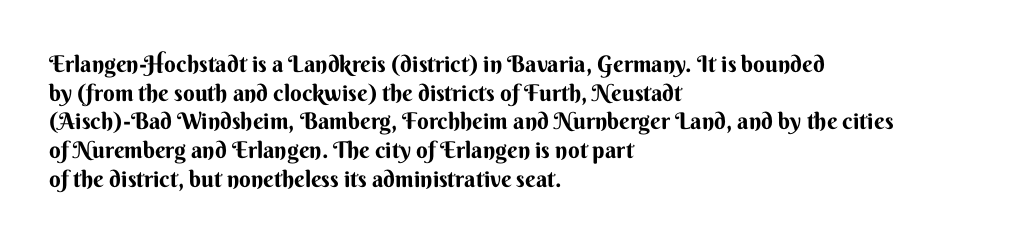
The image shows 23 px bold type, upright; set left-aligned, normal line spacing (1.25x), normal letter spacing, not underlined.
